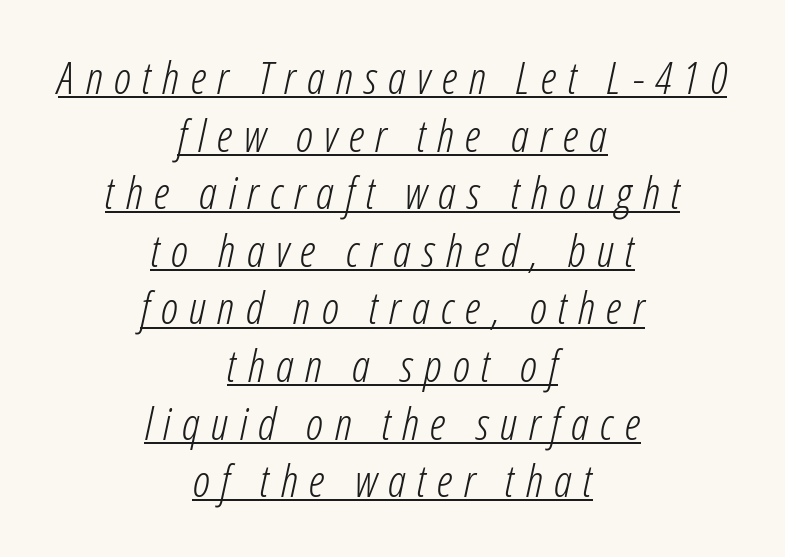
The image shows 45 px light, condensed type, italic (leaning right); set centered, normal line spacing (1.28x), unusually wide letter spacing (+0.25 em), underlined; low stroke contrast and a medium x-height.
